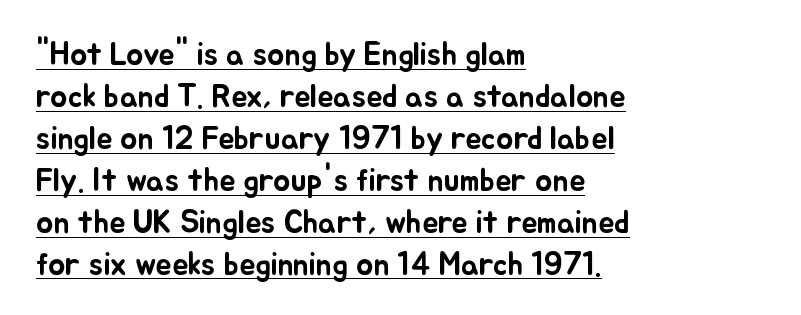
The image shows 32 px text type, upright; set left-aligned, normal line spacing (1.31x), normal letter spacing, underlined; low stroke contrast and a small x-height.
